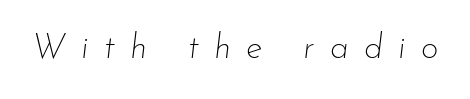
{"italic": "yes", "lean": "right", "slant_degrees": 7, "bold": "no", "weight": "thin", "width": "normal", "stroke_contrast": "low", "x_height": "small", "monospaced": "no", "underline": "no", "letter_spacing": "wide", "letter_spacing_em": 0.45, "glyph_px": 34}
